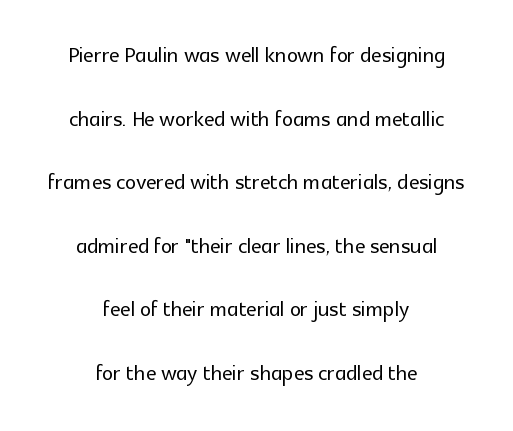
This sample is center-justified, so both line endings float freely. The font family rendered here belongs to the sans-serif group. Character widths vary here, with narrow letters taking less room than wide ones. Tracking value appears to be zero — textbook default spacing.
